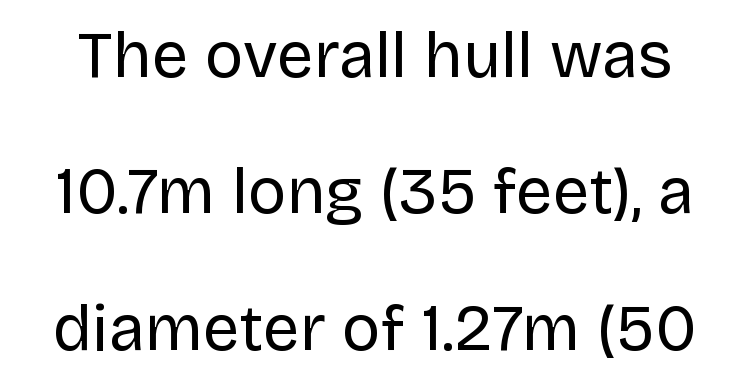
The axis of the letterforms is exactly vertical. To sum up the face: it is a sans, with no serifs. No letter is thick-stroked: the sample isn't bold. Unmarked baselines from the first word to the last. Each word holds together tightly as a unit, with standard inter-letter gaps. Each letter keeps its own natural width here, so spacing adapts to shape.
